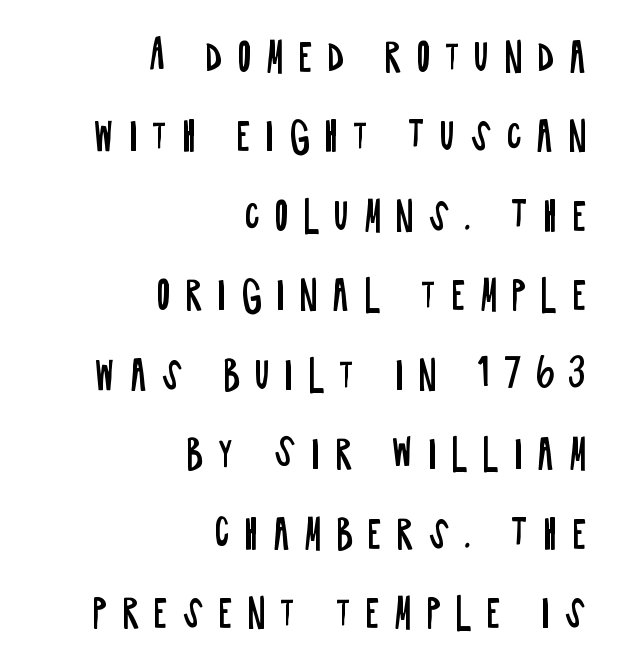
Q: Is the text bold? A: No.
Q: Is the text italic (slanted)? A: No, it is upright.
Q: Is the typeface a serif or a sans-serif typeface? A: Sans-serif.
Q: Is the text underlined? A: No.
Q: How is the paragraph aligned? A: Right-aligned.
Q: Is the spacing between letters normal or unusually wide? A: Unusually wide.
Q: Is the spacing between lines tight, normal or loose? A: Loose.
Q: Width (condensed, normal, or wide)? A: Condensed.
Q: Stroke contrast? A: Low.
Q: x-height? A: Large.
Q: Monospaced? A: No.
